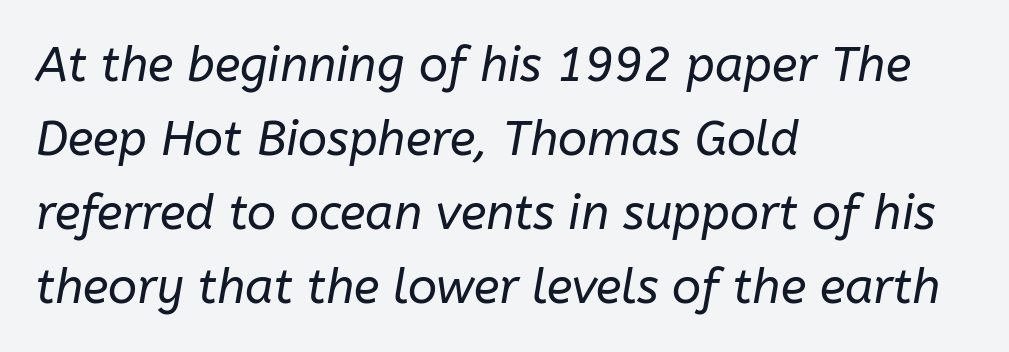
{"italic": "yes", "lean": "right", "slant_degrees": 10, "bold": "no", "weight": "regular", "width": "normal", "stroke_contrast": "low", "x_height": "medium", "monospaced": "no", "underline": "no", "align": "left", "line_spacing": "normal", "line_spacing_ratio": 1.54, "letter_spacing": "normal", "letter_spacing_em": 0.0, "glyph_px": 48}
